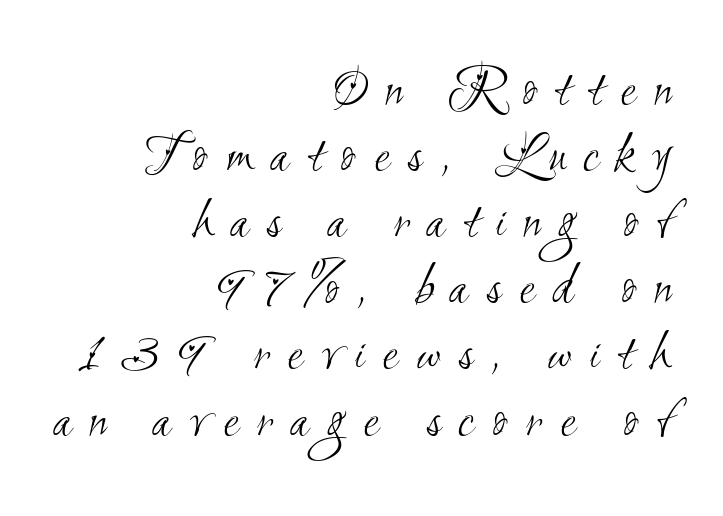
{"serif": "no", "bold": "no", "weight": "light", "width": "condensed", "stroke_contrast": "medium", "x_height": "small", "monospaced": "no", "underline": "no", "align": "right", "line_spacing_ratio": 1.16, "letter_spacing": "wide", "letter_spacing_em": 0.31, "glyph_px": 57}
